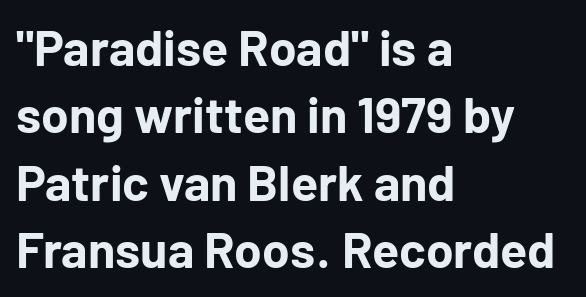
The image shows 50 px bold sans-serif type, upright; set left-aligned, normal line spacing (1.35x), normal letter spacing, not underlined; low stroke contrast and a medium x-height.
